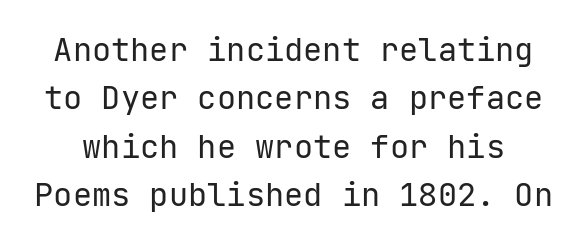
The image shows 32 px regular-weight sans-serif type, upright; set normal line spacing (1.51x), normal letter spacing, not underlined; low stroke contrast and a medium x-height.
